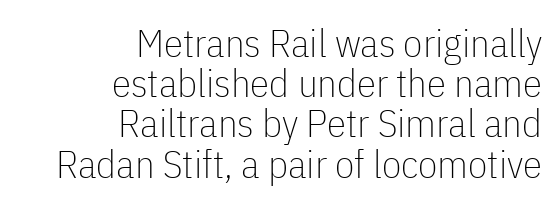
{"serif": "no", "italic": "no", "bold": "no", "weight": "thin", "width": "condensed", "stroke_contrast": "low", "x_height": "medium", "monospaced": "no", "underline": "no", "align": "right", "line_spacing": "tight", "line_spacing_ratio": 1.03, "letter_spacing": "normal", "letter_spacing_em": 0.0, "glyph_px": 39}
